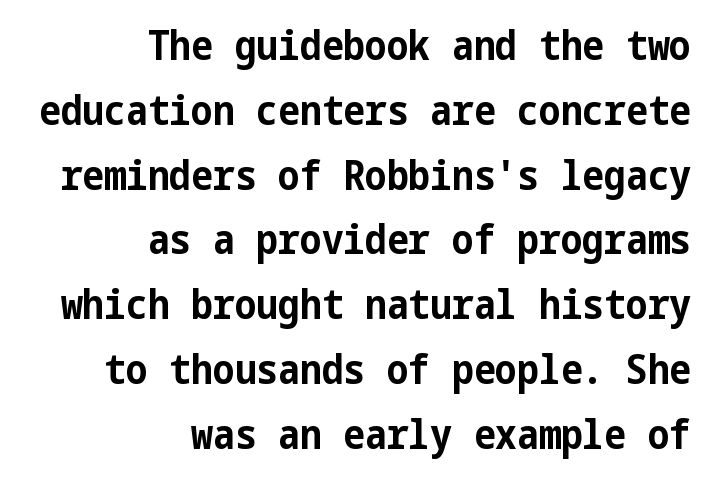
{"serif": "no", "italic": "no", "bold": "yes", "weight": "bold", "width": "condensed", "stroke_contrast": "low", "x_height": "medium", "underline": "no", "align": "right", "line_spacing": "normal", "line_spacing_ratio": 1.58, "letter_spacing": "normal", "letter_spacing_em": 0.0, "glyph_px": 41}
